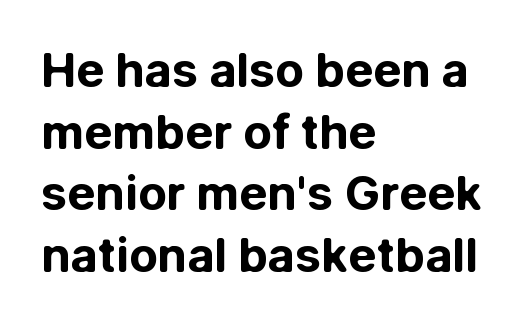
The image shows 47 px bold sans-serif type, upright; set left-aligned, normal line spacing (1.31x), normal letter spacing, not underlined; low stroke contrast and a medium x-height.
